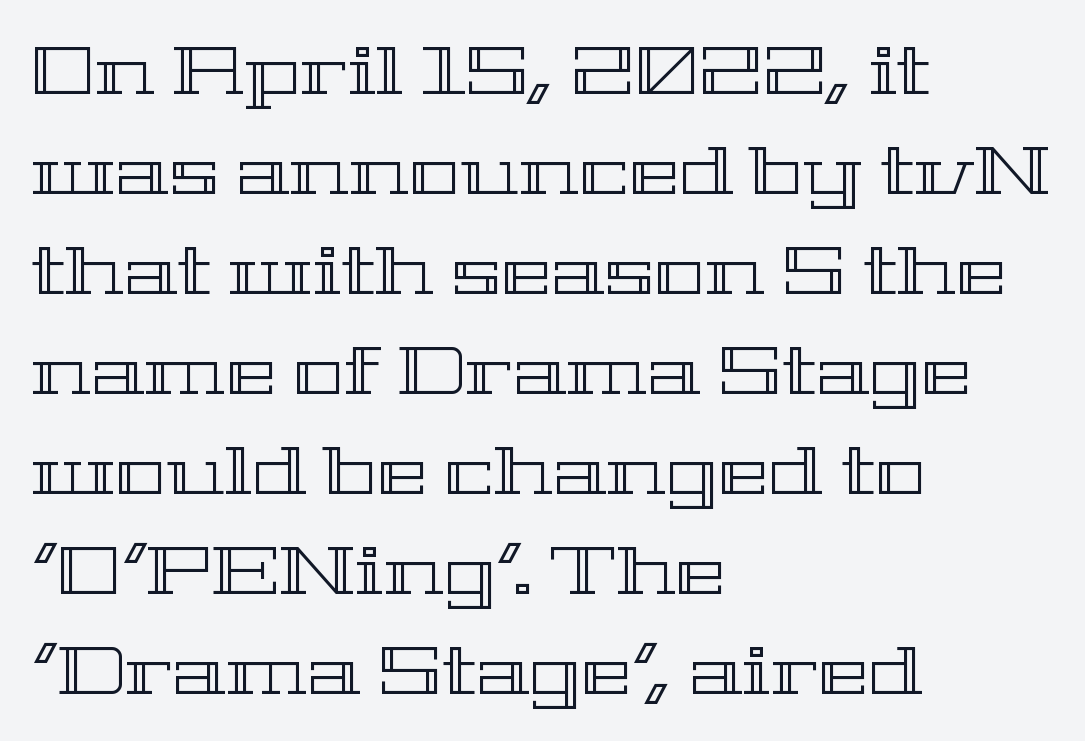
Q: Is the text italic (slanted)? A: No, it is upright.
Q: Is the text underlined? A: No.
Q: How is the paragraph aligned? A: Left-aligned.
Q: Is the spacing between letters normal or unusually wide? A: Normal.
Q: Is the spacing between lines tight, normal or loose? A: Normal.
Q: Width (condensed, normal, or wide)? A: Wide.
Q: x-height? A: Medium.
Q: Monospaced? A: No.
